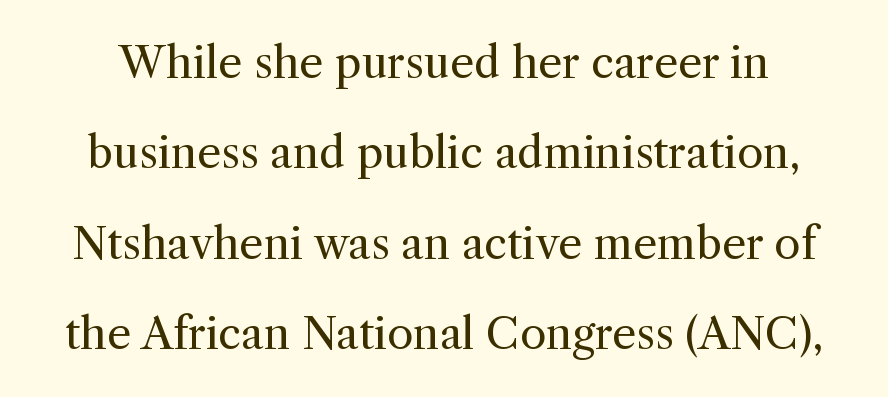
Q: Is the text bold? A: No.
Q: Is the text italic (slanted)? A: No, it is upright.
Q: Is the typeface a serif or a sans-serif typeface? A: Serif.
Q: Is the text underlined? A: No.
Q: Is the spacing between letters normal or unusually wide? A: Normal.
Q: Is the spacing between lines tight, normal or loose? A: Loose.
Q: Width (condensed, normal, or wide)? A: Normal.
Q: x-height? A: Medium.
Q: Monospaced? A: No.
